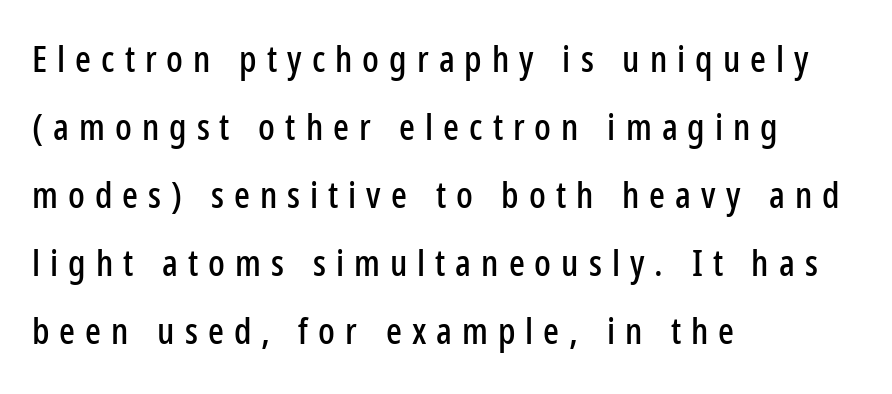
Q: Is the text italic (slanted)? A: No, it is upright.
Q: Is the typeface a serif or a sans-serif typeface? A: Sans-serif.
Q: Is the text underlined? A: No.
Q: How is the paragraph aligned? A: Left-aligned.
Q: Is the spacing between letters normal or unusually wide? A: Unusually wide.
Q: Width (condensed, normal, or wide)? A: Condensed.
Q: Stroke contrast? A: Low.
Q: x-height? A: Medium.
Q: Monospaced? A: No.
